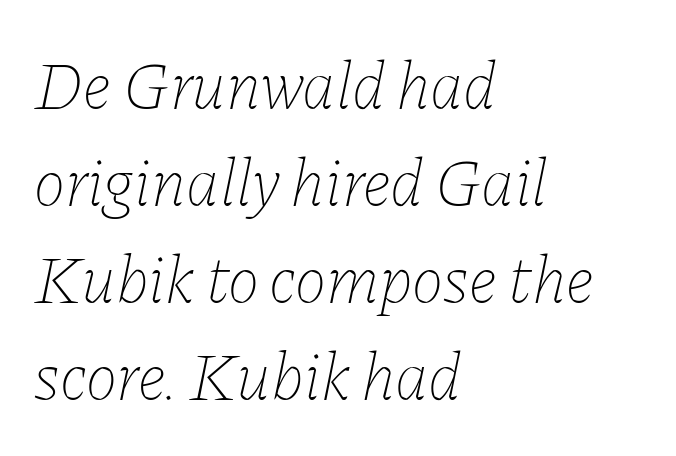
The image shows 67 px thin type, italic (leaning right); set left-aligned, normal line spacing (1.45x), normal letter spacing, not underlined; low stroke contrast and a medium x-height.
